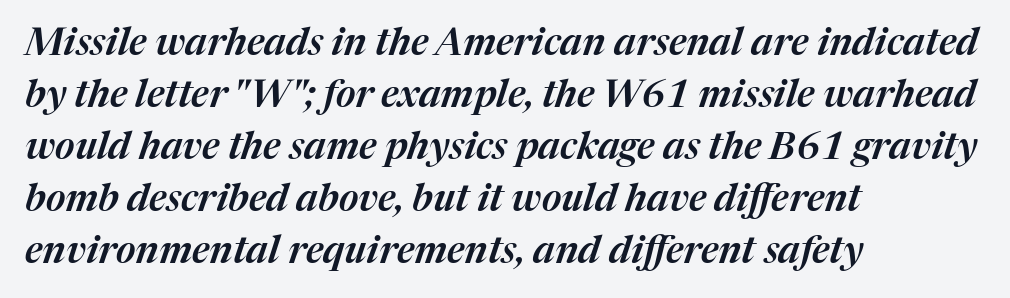
Baseline-to-baseline distance is the conventional proportion of letter height. These lines keep a tight, regular rhythm from letter to letter. Italic? Definitely — the glyphs are oblique. You could not count columns in this text — the font is proportionally spaced.
